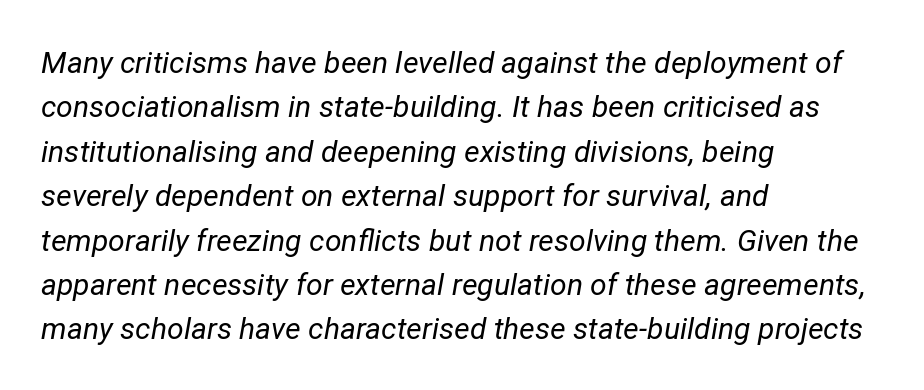
The image shows 30 px regular-weight type, italic (leaning right); set left-aligned, normal line spacing (1.48x), normal letter spacing, not underlined; low stroke contrast and a medium x-height.
